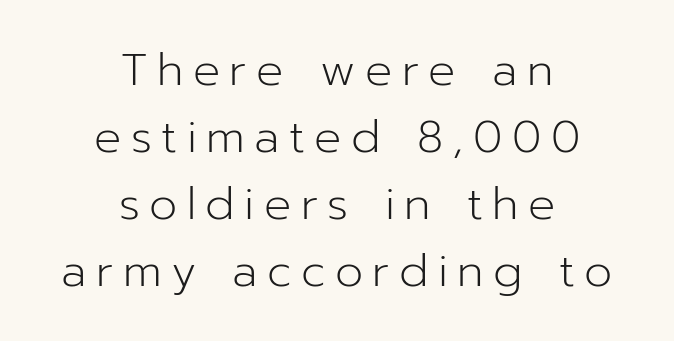
Q: Is the text bold? A: No.
Q: Is the text italic (slanted)? A: No, it is upright.
Q: Is the typeface a serif or a sans-serif typeface? A: Sans-serif.
Q: Is the text underlined? A: No.
Q: How is the paragraph aligned? A: Centered.
Q: Is the spacing between letters normal or unusually wide? A: Unusually wide.
Q: Is the spacing between lines tight, normal or loose? A: Normal.
Q: Width (condensed, normal, or wide)? A: Normal.
Q: Stroke contrast? A: Low.
Q: x-height? A: Medium.
Q: Monospaced? A: No.
